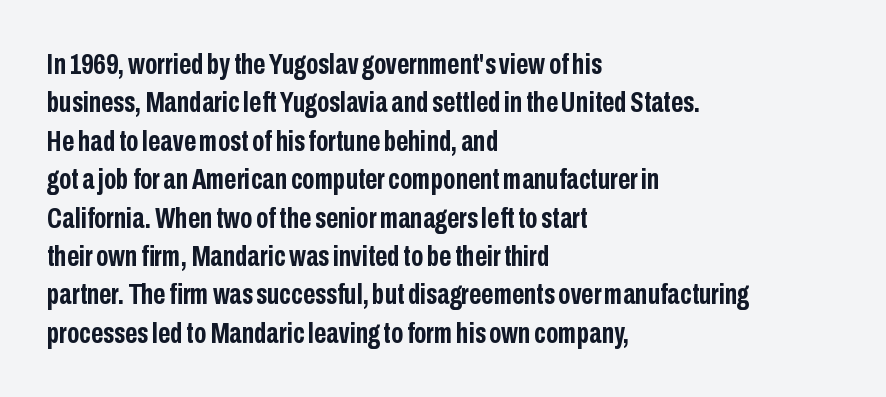
The image shows 30 px semibold, condensed sans-serif type, upright; set left-aligned, normal line spacing (1.28x), normal letter spacing, not underlined; low stroke contrast and a medium x-height.
